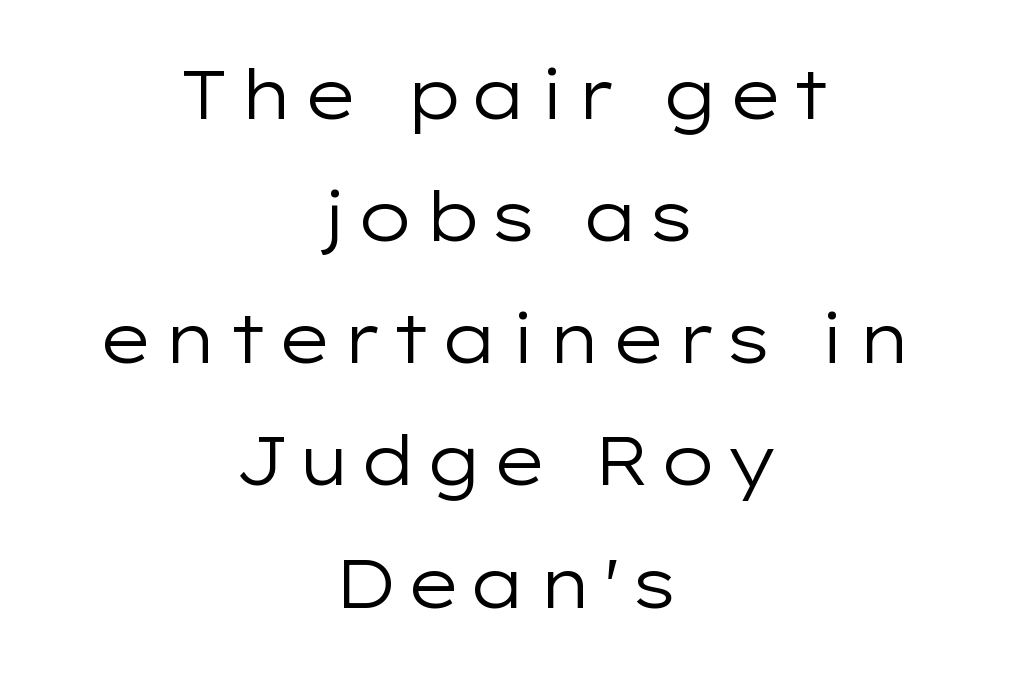
Think of a printed novel: that variable character pitch is what you see here. The glyphs are unaccompanied by any horizontal stroke below them. The typeface has the unassuming heft of standard copy or less. Upright lettering throughout. Each line is balanced around a shared central axis. Classification — sans serif.
